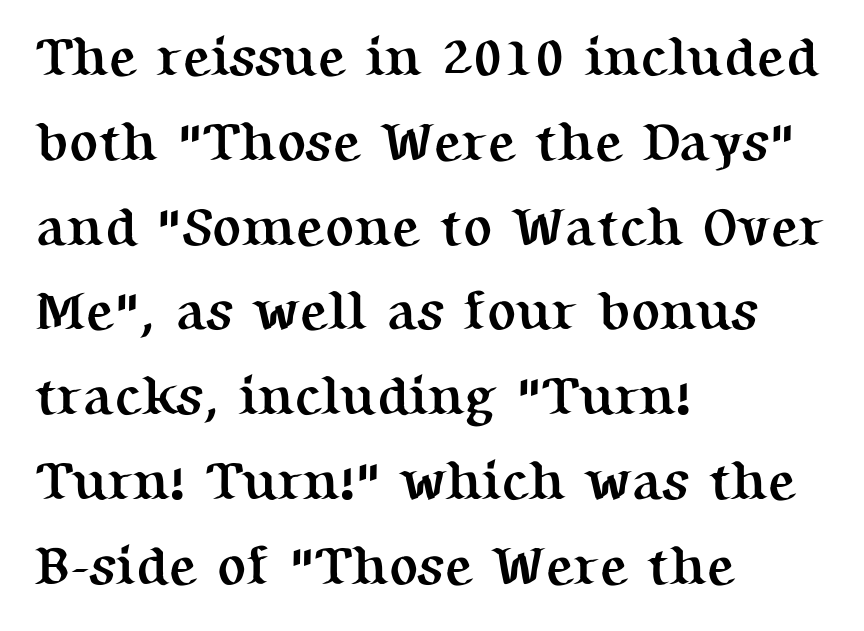
How heavy is the stroke? Heavy — this is a bold. Ordinary non-slanted type is in use. Here the glyphs are tracked normally, forming tight word shapes. This is serif lettering, the kind often seen in printed books. A typesetter would call this proportional, since set widths differ per character. Horizontally, the lines are justified to the leading edge only.
